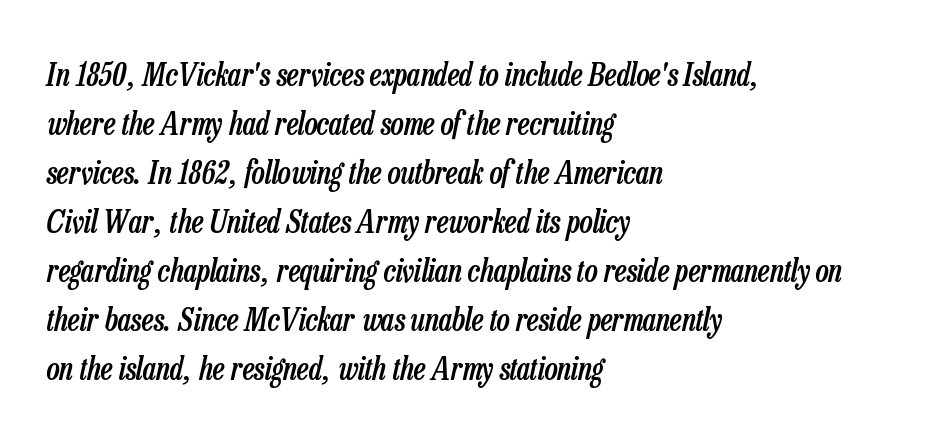
{"italic": "yes", "lean": "right", "slant_degrees": 13, "bold": "semi", "weight": "semibold", "width": "condensed", "stroke_contrast": "low", "x_height": "medium", "monospaced": "no", "underline": "no", "align": "left", "line_spacing": "normal", "line_spacing_ratio": 1.58, "letter_spacing": "normal", "letter_spacing_em": 0.0, "glyph_px": 31}
